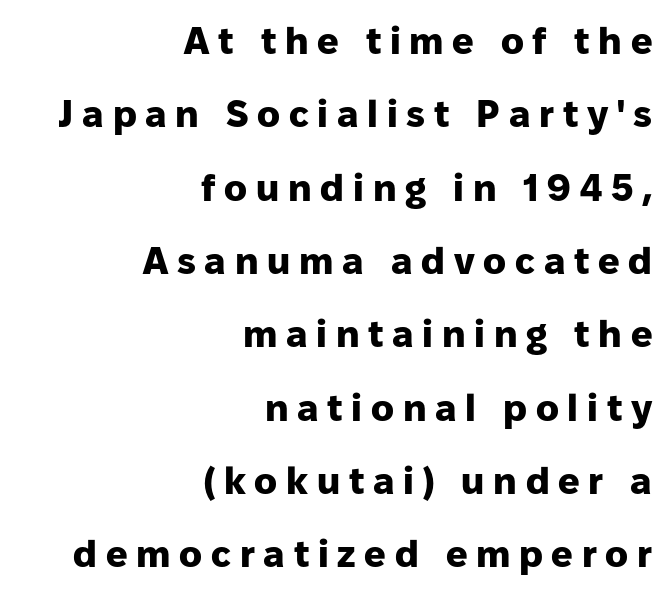
The baseline area is clear. Students, note that the glyphs here are deliberately spaced far apart. How heavy is the stroke? Heavy — this is a bold. Does the leading feel generous? Absolutely, it's lavish. Does the copy run flush right? Yes — the right margin is perfectly even. Note the varied advance widths — an 'i' is clearly narrower than an 'm'.
